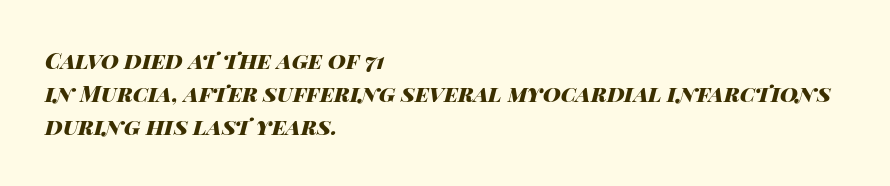
{"italic": "yes", "lean": "right", "slant_degrees": 14, "bold": "yes", "underline": "no", "align": "left", "line_spacing": "normal", "line_spacing_ratio": 1.5, "letter_spacing": "normal", "letter_spacing_em": 0.0, "glyph_px": 22}
